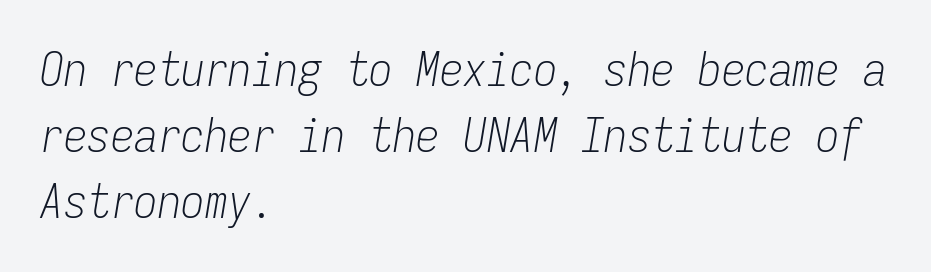
The image shows 47 px light, condensed type, italic (leaning right), monospaced; set left-aligned, normal line spacing (1.4x), normal letter spacing, not underlined; low stroke contrast and a medium x-height.
